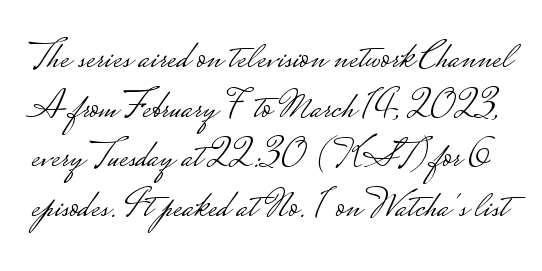
{"serif": "no", "bold": "no", "weight": "light", "width": "wide", "stroke_contrast": "low", "monospaced": "no", "underline": "no", "line_spacing_ratio": 1.24, "letter_spacing": "normal", "letter_spacing_em": 0.0, "glyph_px": 40}
